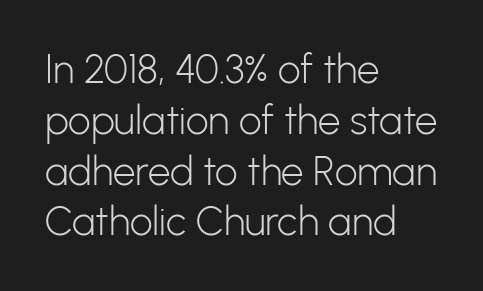
The passage shown is typeset with a sans-serif family. A typesetter would call this leading conventional body-copy spacing. The rendering keeps characters at their native spacing. Compared with a centered layout, this one pins lines to the left instead.
